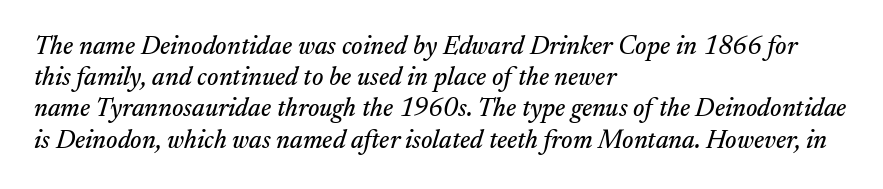
The image shows 26 px text type, italic (leaning right); set left-aligned, line spacing 1.2x, normal letter spacing, not underlined.
